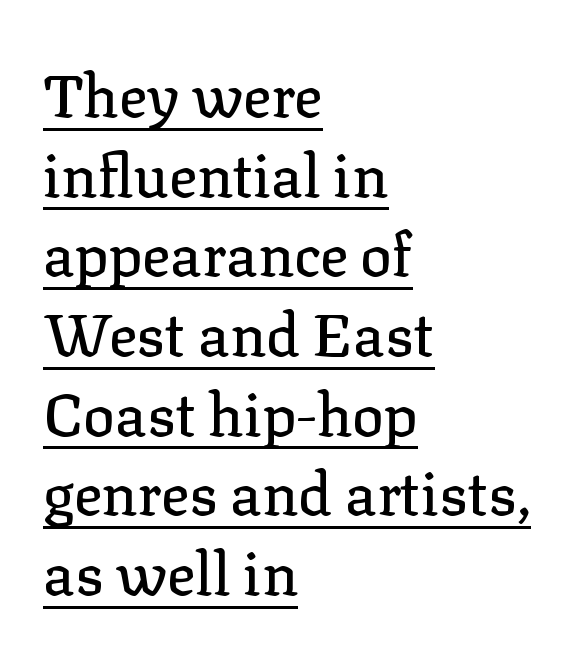
The image shows 59 px serif type, upright; set left-aligned, normal line spacing (1.35x), normal letter spacing, underlined; low stroke contrast and a medium x-height.
